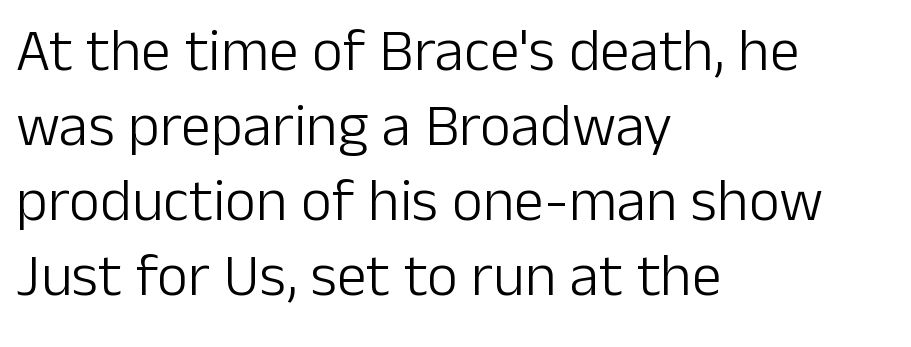
Q: Is the text bold? A: No.
Q: Is the text italic (slanted)? A: No, it is upright.
Q: Is the typeface a serif or a sans-serif typeface? A: Sans-serif.
Q: Is the text underlined? A: No.
Q: How is the paragraph aligned? A: Left-aligned.
Q: Is the spacing between letters normal or unusually wide? A: Normal.
Q: Is the spacing between lines tight, normal or loose? A: Normal.
Q: Width (condensed, normal, or wide)? A: Normal.
Q: Stroke contrast? A: Low.
Q: x-height? A: Medium.
Q: Monospaced? A: No.
